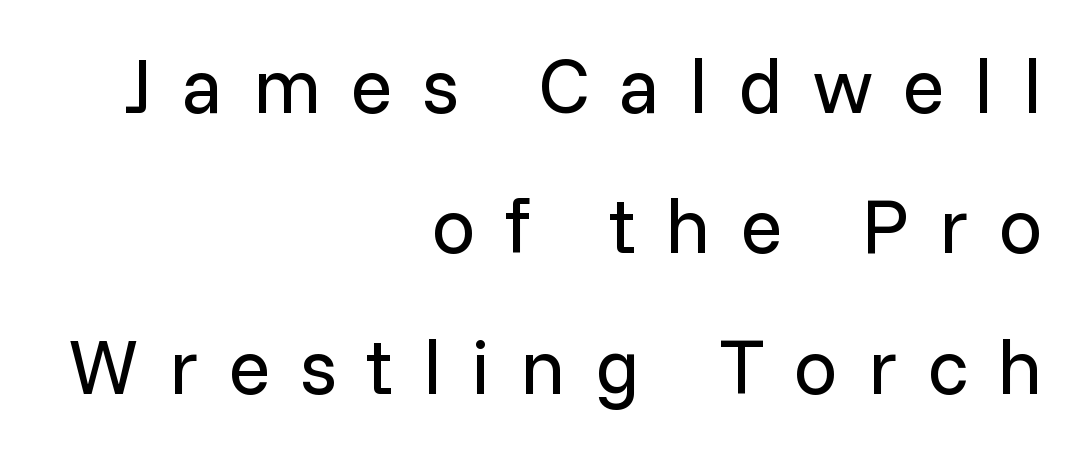
Q: Is the text bold? A: No.
Q: Is the text italic (slanted)? A: No, it is upright.
Q: Is the typeface a serif or a sans-serif typeface? A: Sans-serif.
Q: Is the text underlined? A: No.
Q: How is the paragraph aligned? A: Right-aligned.
Q: Is the spacing between letters normal or unusually wide? A: Unusually wide.
Q: Width (condensed, normal, or wide)? A: Normal.
Q: Stroke contrast? A: Low.
Q: x-height? A: Medium.
Q: Monospaced? A: No.
